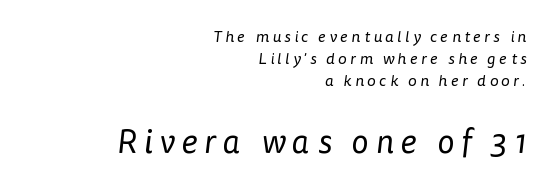
Every row of glyphs terminates at an identical x-position on the right. Type without underlining. Regarding serifs, this sample does without them. No letter is thick-stroked: the sample isn't bold. These lines are rendered in a variable-pitch font.
